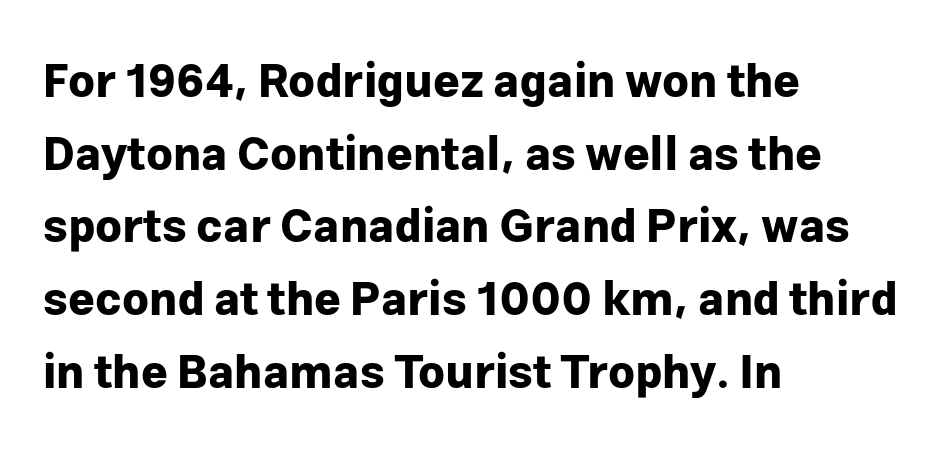
Character widths vary here, with narrow letters taking less room than wide ones. Letterform terminals end flat and unadorned throughout the passage. This sample uses plain, unmodified letter spacing. The passage shown is emphatically bold.
